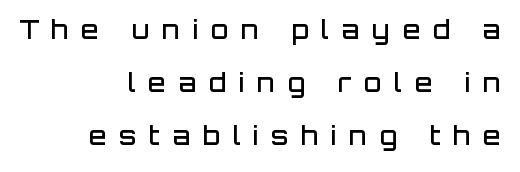
Q: Is the text bold? A: Semi-bold.
Q: Is the text italic (slanted)? A: No, it is upright.
Q: Is the text underlined? A: No.
Q: How is the paragraph aligned? A: Right-aligned.
Q: Is the spacing between letters normal or unusually wide? A: Unusually wide.
Q: Is the spacing between lines tight, normal or loose? A: Loose.
